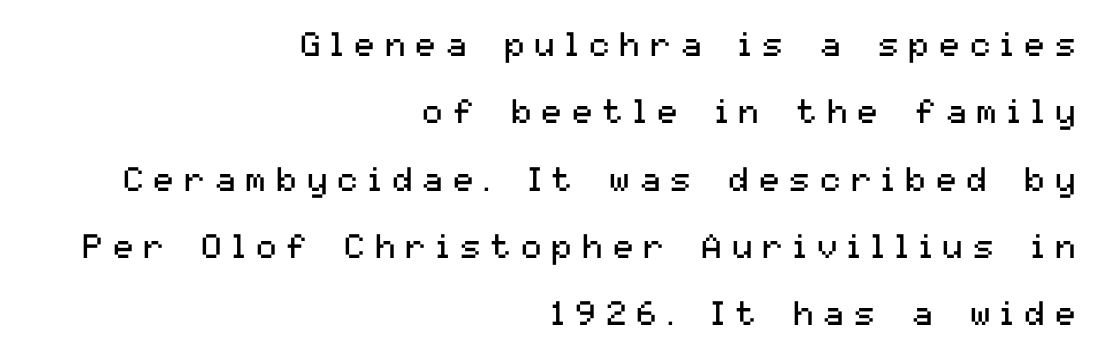
{"serif": "no", "italic": "no", "bold": "no", "weight": "regular", "width": "normal", "stroke_contrast": "medium", "x_height": "medium", "monospaced": "no", "underline": "no", "align": "right", "line_spacing": "loose", "line_spacing_ratio": 1.98, "letter_spacing": "wide", "letter_spacing_em": 0.3, "glyph_px": 34}
